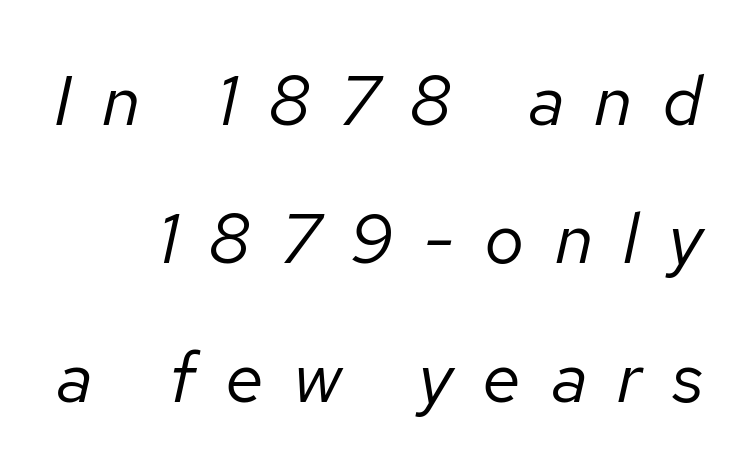
The image shows 71 px regular-weight type, italic (leaning right); set loose line spacing (1.95x), unusually wide letter spacing (+0.42 em), not underlined; low stroke contrast and a medium x-height.
